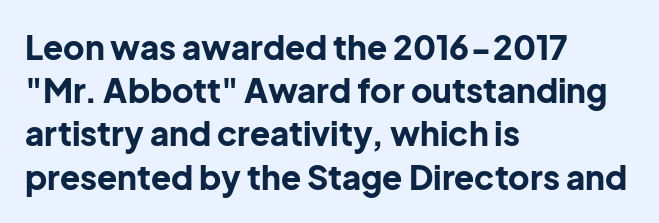
Q: Is the text bold? A: Yes.
Q: Is the text italic (slanted)? A: No, it is upright.
Q: Is the typeface a serif or a sans-serif typeface? A: Sans-serif.
Q: Is the text underlined? A: No.
Q: How is the paragraph aligned? A: Left-aligned.
Q: Is the spacing between letters normal or unusually wide? A: Normal.
Q: Is the spacing between lines tight, normal or loose? A: Normal.
Q: Width (condensed, normal, or wide)? A: Normal.
Q: Stroke contrast? A: Low.
Q: x-height? A: Medium.
Q: Monospaced? A: No.
